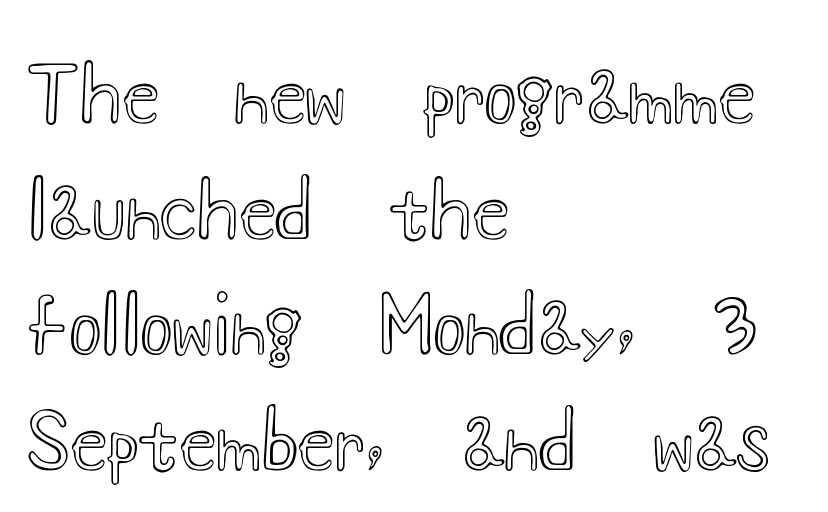
Default kerning and tracking; the words read as compact shapes. A typesetter would call this leading conventional body-copy spacing. This sample uses an upright cut, with every glyph sitting square on the baseline. Check the space under the baseline: it is left empty. This rendering uses left alignment, leaving the right contour irregular. The rendering uses natural spacing where letterforms have individual widths.
